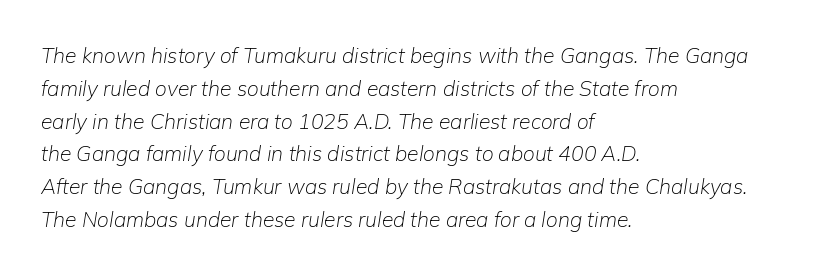
{"italic": "yes", "lean": "right", "slant_degrees": 9, "bold": "no", "underline": "no", "align": "left", "line_spacing": "normal", "line_spacing_ratio": 1.56, "letter_spacing": "normal", "letter_spacing_em": 0.0, "glyph_px": 21}
